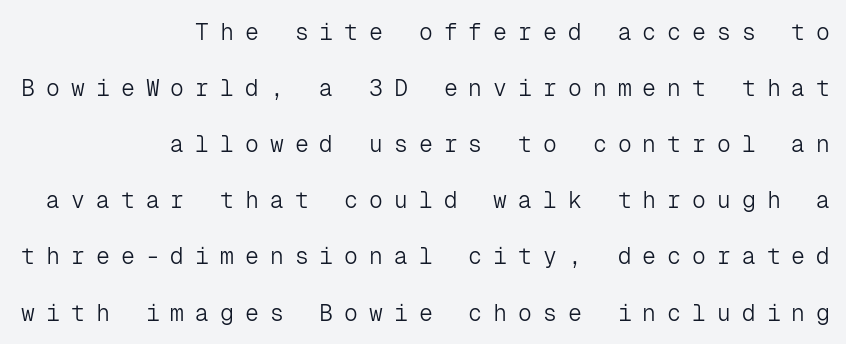
Only glyphs here, with clear space below each row. The typeface has the unassuming heft of standard copy or less. Inter-character spacing is expanded well beyond the font's built-in metrics. Quick note: not italic, upright. How would I describe the line gaps? Wide and relaxed. These lines are set flush right with a ragged left edge.
